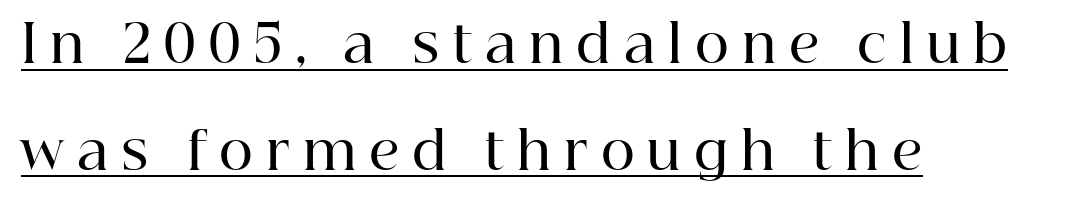
Q: Is the text bold? A: Semi-bold.
Q: Is the text italic (slanted)? A: No, it is upright.
Q: Is the typeface a serif or a sans-serif typeface? A: Serif.
Q: Is the text underlined? A: Yes.
Q: How is the paragraph aligned? A: Left-aligned.
Q: Is the spacing between letters normal or unusually wide? A: Unusually wide.
Q: Is the spacing between lines tight, normal or loose? A: Loose.
Q: Width (condensed, normal, or wide)? A: Normal.
Q: Stroke contrast? A: High.
Q: x-height? A: Medium.
Q: Monospaced? A: No.
